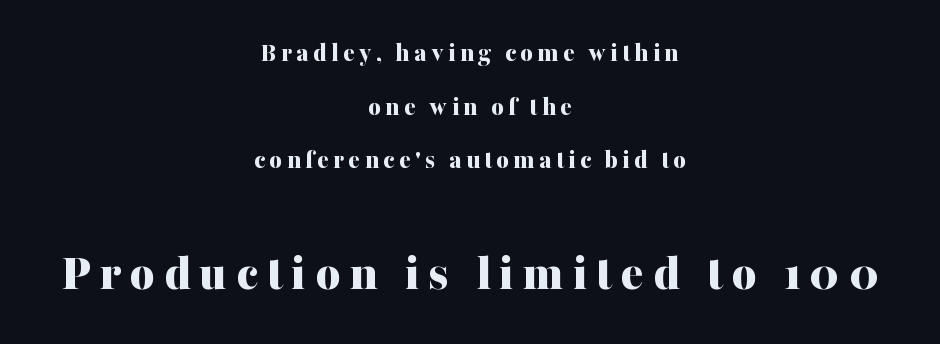
{"serif": "yes", "italic": "no", "bold": "yes", "weight": "bold", "width": "normal", "stroke_contrast": "medium", "x_height": "medium", "monospaced": "no", "underline": "no", "align": "center", "line_spacing": "loose", "line_spacing_ratio": 1.99, "larger_block": "second", "size_ratio": 2.0, "glyph_px": 54}
